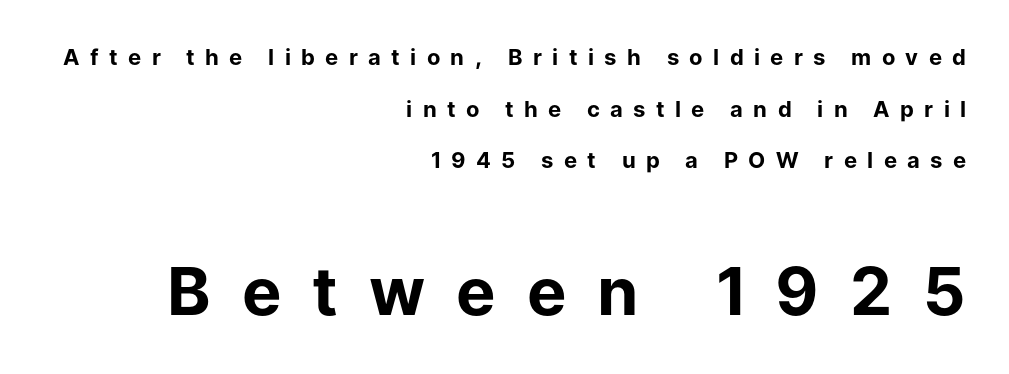
Weight check: bold — yes, fully. Is the block centered? No — it sits flush against the right margin. The lettering holds an erect, upright posture throughout. The passage shown is typeset with a sans-serif family. Someone cranked the tracking dial way up on this one. Loosely led — the rows are spread out.
